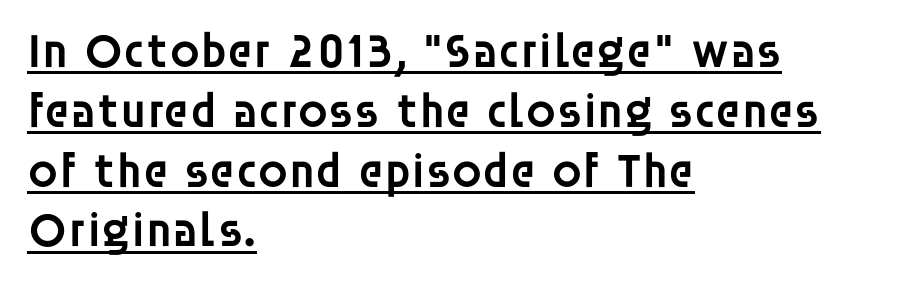
The rendering uses a semibold face; strokes are thickened but not to full bold. When letters stand straight like this, we call the style roman or upright. Emphasis is given by a line drawn under the lettering. Is this a fixed-width face? No — the glyphs have proportional, varying widths. The passage shown is typeset with a sans-serif family. The gaps between neighbouring characters are ordinary and unremarkable.
